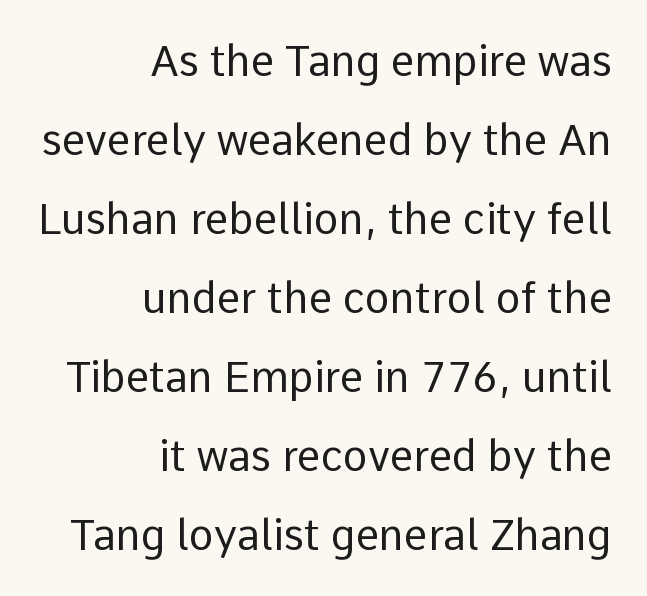
{"serif": "no", "italic": "no", "bold": "no", "weight": "regular", "width": "normal", "stroke_contrast": "low", "x_height": "medium", "monospaced": "no", "underline": "no", "align": "right", "line_spacing_ratio": 1.88, "letter_spacing": "normal", "letter_spacing_em": 0.0, "glyph_px": 42}
